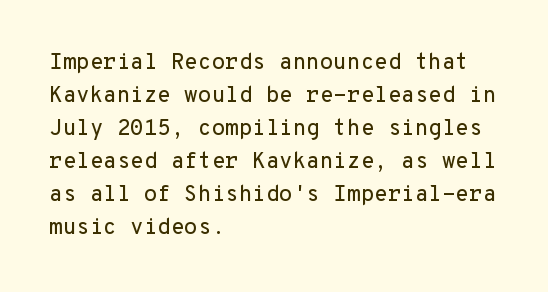
A clean baseline with only descenders dipping below it. Standard letterfit; no display-style spreading of the glyphs. Notice how descenders clear the ascenders below comfortably — that's standard leading. It's the straight-up-and-down kind of type. Does the copy run flush right? No — it runs flush left.
